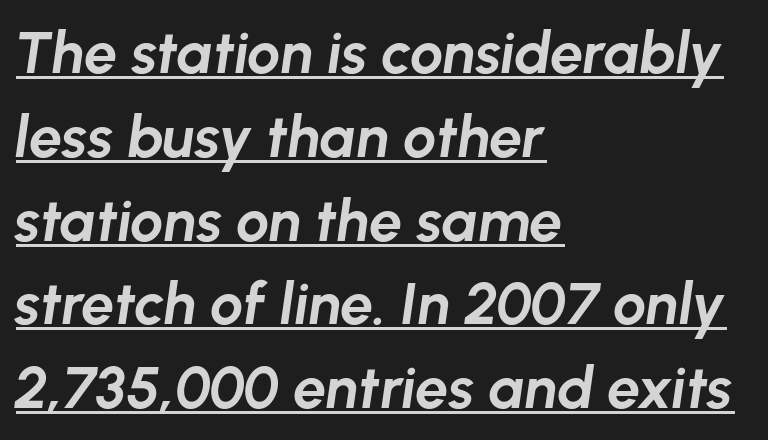
{"italic": "yes", "lean": "right", "slant_degrees": 8, "bold": "yes", "weight": "bold", "width": "normal", "stroke_contrast": "low", "x_height": "medium", "monospaced": "no", "underline": "yes", "align": "left", "line_spacing": "normal", "line_spacing_ratio": 1.42, "letter_spacing": "normal", "letter_spacing_em": 0.0, "glyph_px": 59}
